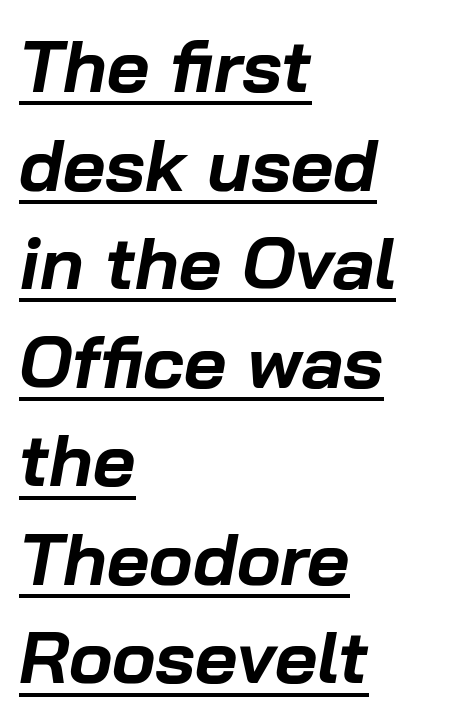
The image shows 73 px bold type, italic (leaning right); set left-aligned, normal line spacing (1.35x), normal letter spacing, underlined; low stroke contrast and a medium x-height.
